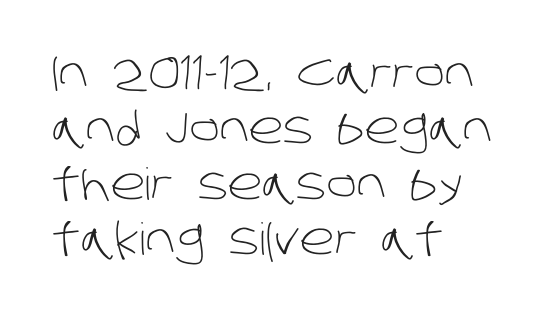
Q: Is the text bold? A: No.
Q: Is the typeface a serif or a sans-serif typeface? A: Sans-serif.
Q: Is the text underlined? A: No.
Q: How is the paragraph aligned? A: Left-aligned.
Q: Is the spacing between letters normal or unusually wide? A: Normal.
Q: Is the spacing between lines tight, normal or loose? A: Normal.
Q: Width (condensed, normal, or wide)? A: Normal.
Q: Stroke contrast? A: Low.
Q: x-height? A: Large.
Q: Monospaced? A: No.
